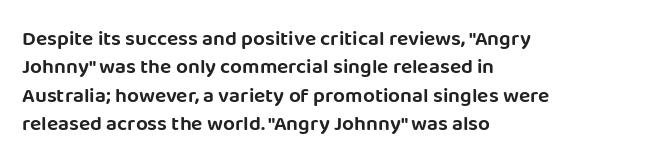
The image shows 21 px text type, upright; set left-aligned, normal line spacing (1.35x), normal letter spacing, not underlined.
